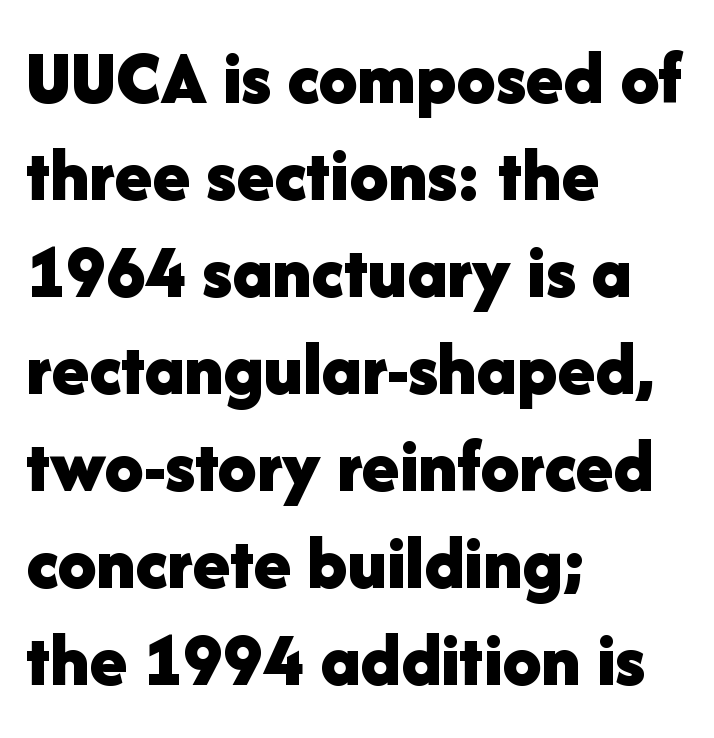
These lines sit exactly where default settings would place them. These lines keep a tight, regular rhythm from letter to letter. Caption: multi-line text, flush left, ragged right. Bold? Absolutely — the strokes are thick and heavy.
